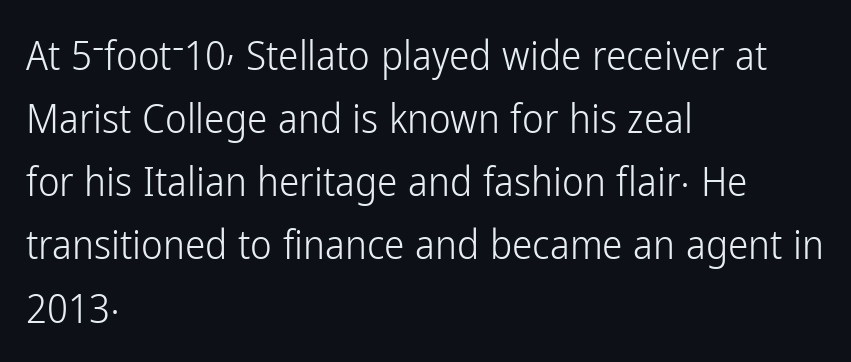
Tracking here is standard; glyphs follow each other at the usual distance. The space directly below the letters is spotless. Style check: upright. The face used here is proportionally spaced, like ordinary book or web type. Alignment: flush left.
